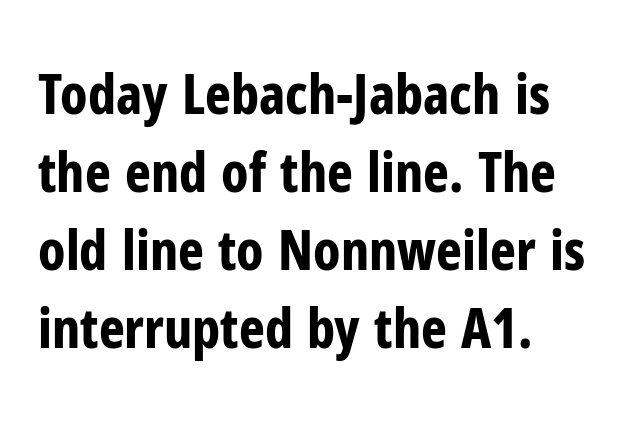
This is sans-serif lettering, the kind often seen on screens and signage. The passage shown is emphatically bold. The setting favours the left margin, as ordinary paragraphs usually do. Baseline-to-baseline distance is the conventional proportion of letter height. This rendering features lettering with no underline. Nope, not italic — everything's standing straight.
